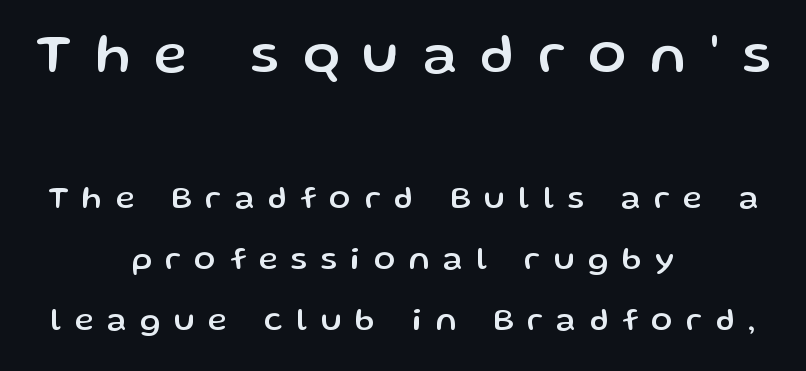
{"serif": "no", "italic": "no", "width": "normal", "stroke_contrast": "low", "x_height": "medium", "monospaced": "no", "underline": "no", "align": "center", "line_spacing": "loose", "line_spacing_ratio": 1.91, "letter_spacing": "wide", "letter_spacing_em": 0.43, "larger_block": "first", "size_ratio": 1.75, "glyph_px": 56}
